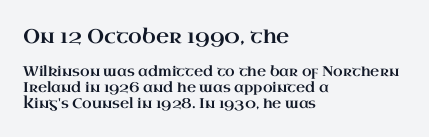
{"italic": "no", "underline": "no", "align": "left", "line_spacing": "tight", "line_spacing_ratio": 1.15, "letter_spacing": "normal", "letter_spacing_em": 0.0, "larger_block": "first", "size_ratio": 1.43, "glyph_px": 20}
